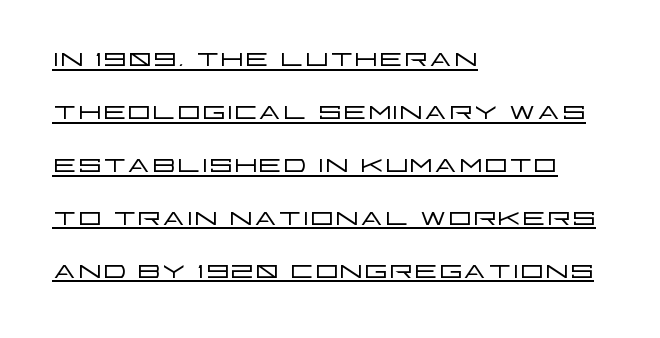
{"serif": "no", "italic": "no", "bold": "no", "weight": "light", "width": "wide", "stroke_contrast": "low", "x_height": "large", "monospaced": "no", "underline": "yes", "align": "left", "line_spacing": "normal", "line_spacing_ratio": 1.43, "letter_spacing": "normal", "letter_spacing_em": 0.0, "glyph_px": 37}
